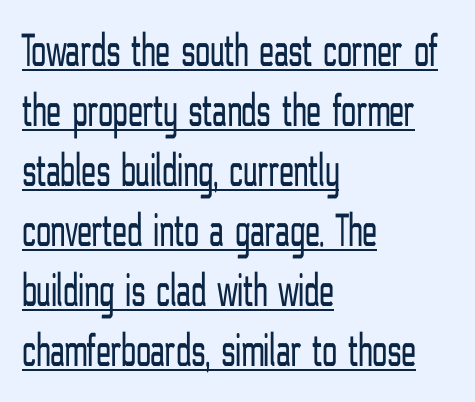
{"serif": "no", "italic": "no", "bold": "no", "weight": "light", "width": "condensed", "stroke_contrast": "low", "x_height": "medium", "monospaced": "no", "underline": "yes", "align": "left", "line_spacing": "normal", "line_spacing_ratio": 1.25, "letter_spacing": "normal", "letter_spacing_em": 0.0, "glyph_px": 48}
